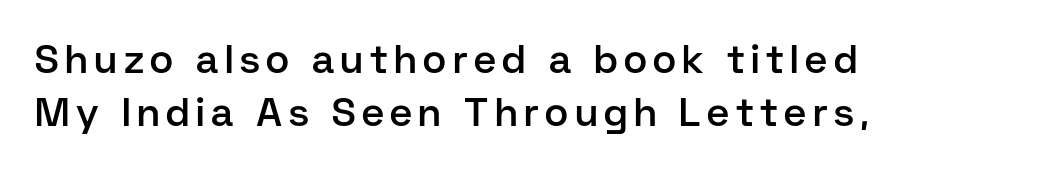
Q: Is the text bold? A: Semi-bold.
Q: Is the text italic (slanted)? A: No, it is upright.
Q: Is the typeface a serif or a sans-serif typeface? A: Sans-serif.
Q: Is the text underlined? A: No.
Q: How is the paragraph aligned? A: Left-aligned.
Q: Is the spacing between lines tight, normal or loose? A: Normal.
Q: Width (condensed, normal, or wide)? A: Normal.
Q: Stroke contrast? A: Low.
Q: x-height? A: Medium.
Q: Monospaced? A: No.
